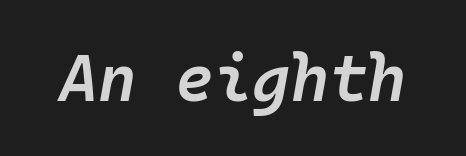
{"italic": "yes", "lean": "right", "slant_degrees": 10, "bold": "semi", "weight": "semibold", "width": "normal", "stroke_contrast": "low", "x_height": "medium", "monospaced": "yes", "underline": "no", "letter_spacing": "normal", "letter_spacing_em": 0.0, "glyph_px": 66}
